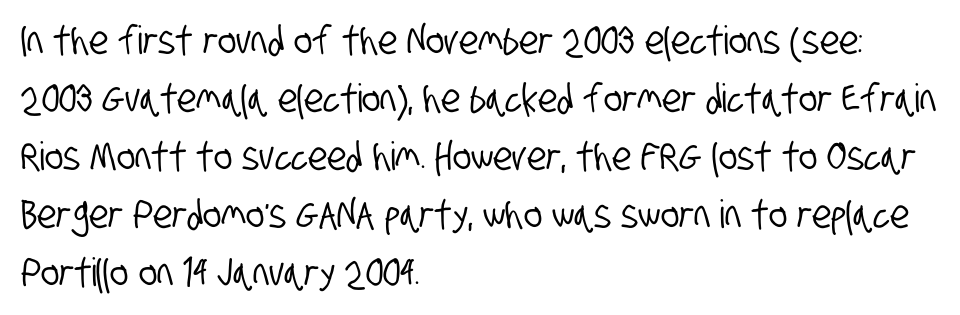
{"serif": "no", "width": "condensed", "stroke_contrast": "low", "x_height": "large", "monospaced": "no", "underline": "no", "align": "left", "line_spacing": "normal", "line_spacing_ratio": 1.49, "letter_spacing": "normal", "letter_spacing_em": 0.0, "glyph_px": 39}
